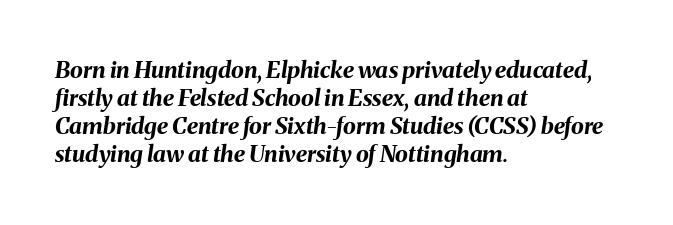
Just letters on the line, the space beneath them empty. Glyph-to-glyph distance matches everyday printed text. Quick note: italic. Stroke thickness is high; the sample reads as a true bold. The lines are quadded left.
